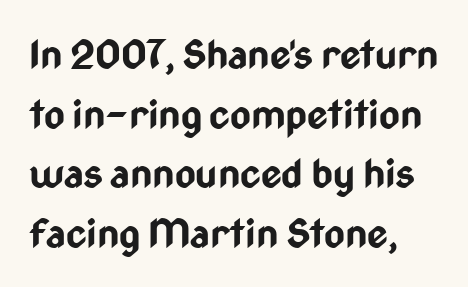
The image shows 40 px bold, condensed sans-serif type, upright; set left-aligned, normal line spacing (1.49x), normal letter spacing, not underlined; low stroke contrast and a medium x-height.
